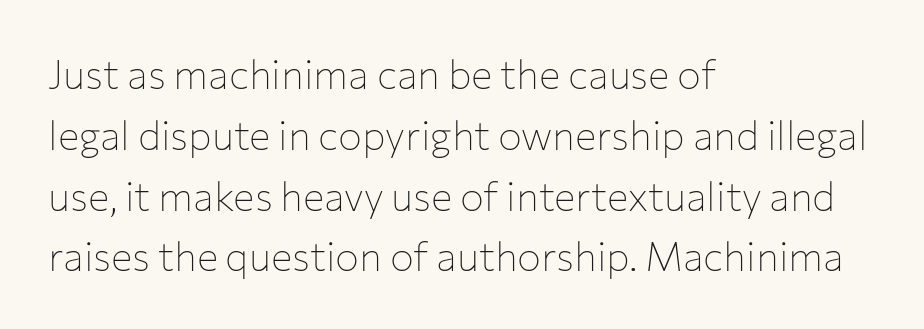
The image shows 40 px thin sans-serif type, upright; set left-aligned, normal line spacing (1.52x), normal letter spacing, not underlined; low stroke contrast and a medium x-height.
